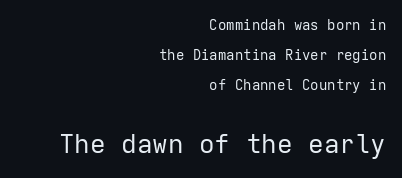
{"italic": "no", "bold": "no", "underline": "no", "align": "right", "line_spacing": "loose", "line_spacing_ratio": 2.15, "letter_spacing": "normal", "letter_spacing_em": 0.0, "larger_block": "second", "size_ratio": 1.86, "glyph_px": 26}
